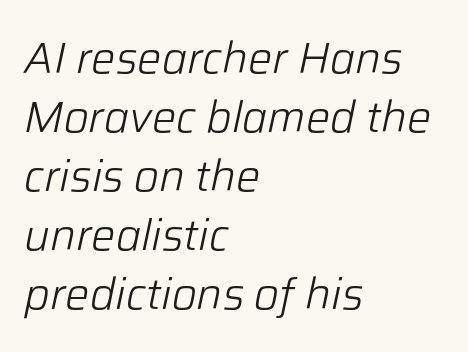
The strokes are not fattened; the text isn't bold. The paragraph shown leans on its left margin. Slanted lettering throughout. Character widths vary here, with narrow letters taking less room than wide ones. Evenly set lines give the paragraph a standard silhouette. Check under the words: just untouched page.
